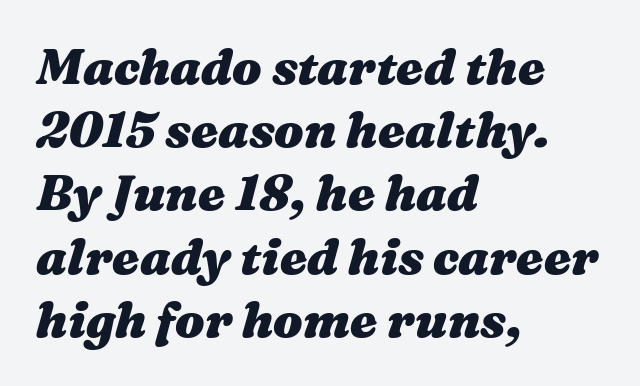
{"italic": "yes", "lean": "right", "slant_degrees": 16, "bold": "yes", "weight": "heavy", "width": "wide", "stroke_contrast": "medium", "x_height": "medium", "monospaced": "no", "underline": "no", "align": "left", "line_spacing": "normal", "line_spacing_ratio": 1.29, "letter_spacing": "normal", "letter_spacing_em": 0.0, "glyph_px": 49}
